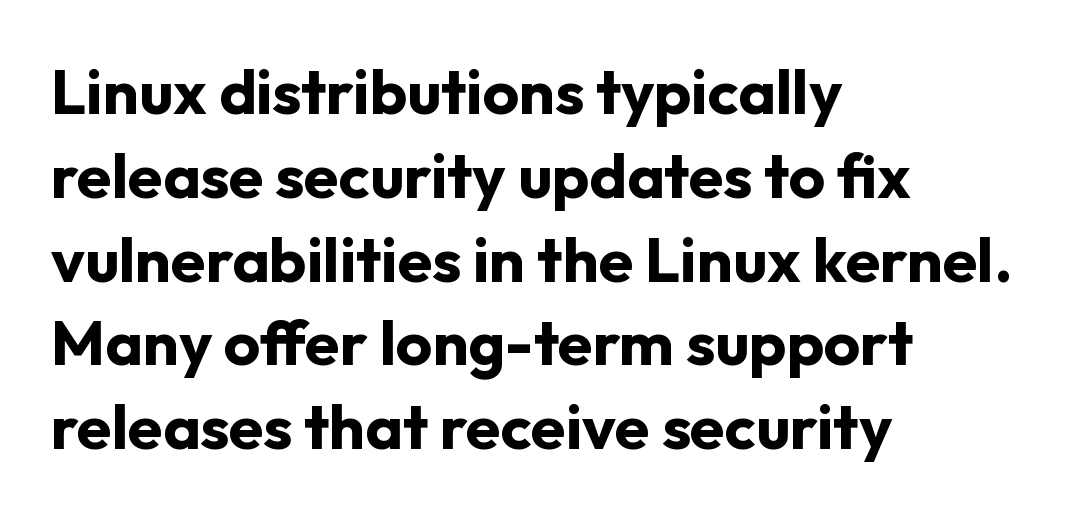
The horizontal fit of the characters is conventional and even. The letters carry no serifs — their stems end cleanly without finishing strokes. Bare-footed words on every line. A typesetter would call this proportional, since set widths differ per character.
